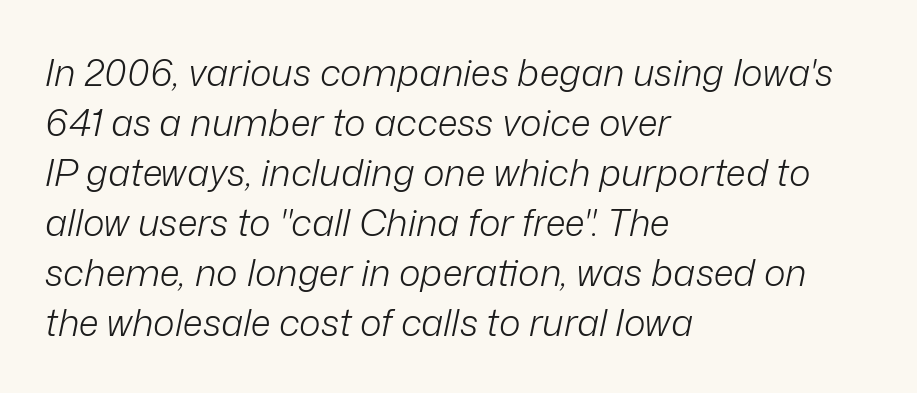
Q: Is the text bold? A: No.
Q: Is the text italic (slanted)? A: Yes, it leans right by about 12 degrees.
Q: Is the text underlined? A: No.
Q: How is the paragraph aligned? A: Left-aligned.
Q: Is the spacing between letters normal or unusually wide? A: Normal.
Q: Is the spacing between lines tight, normal or loose? A: Normal.
Q: Width (condensed, normal, or wide)? A: Normal.
Q: Stroke contrast? A: Low.
Q: x-height? A: Medium.
Q: Monospaced? A: No.
